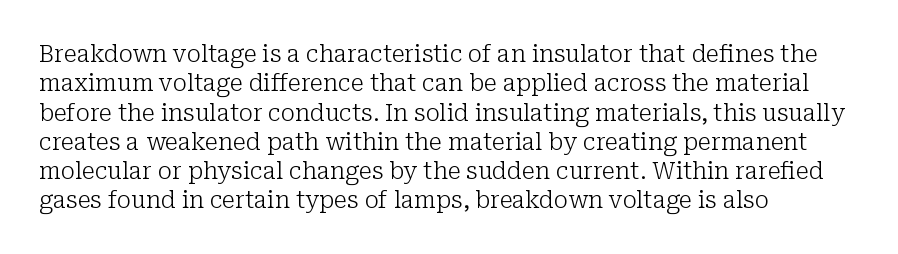
{"italic": "no", "bold": "no", "underline": "no", "align": "left", "line_spacing_ratio": 1.22, "letter_spacing": "normal", "letter_spacing_em": 0.0, "glyph_px": 24}
